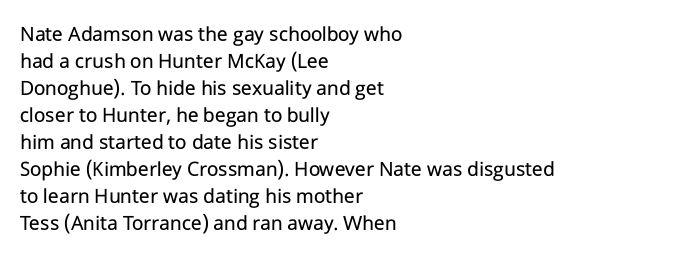
Beneath every word, the page is bare. The lettering holds an erect, upright posture throughout. Caption: face not bold, strokes unweighted. The gaps between neighbouring characters are ordinary and unremarkable.
